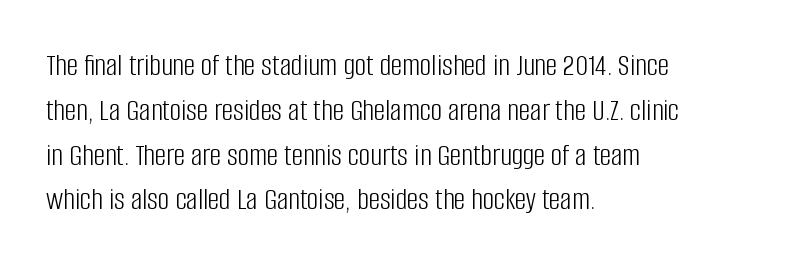
Layout note: lines flush left. This is the regular roman posture of the typeface. Think of a printed novel: that variable character pitch is what you see here. This reads as an unemphasized weight, regular at the heaviest. You can tell from the bare stems that sans-serif type was used. Horizontal bands of white between lines are of average thickness.
